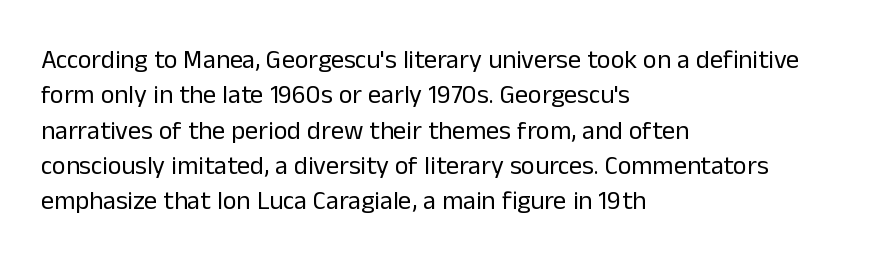
{"italic": "no", "bold": "no", "underline": "no", "align": "left", "line_spacing": "normal", "line_spacing_ratio": 1.36, "letter_spacing": "normal", "letter_spacing_em": 0.0, "glyph_px": 26}
